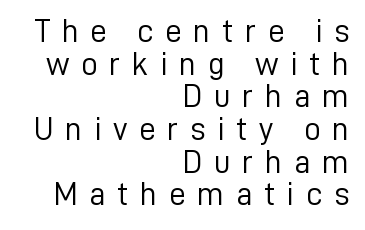
The font's upright variant was chosen for this text. Clear beneath every line of the passage. Layout note: lines flush right. These lines are composed in type without serifs. Tracking here is generous; glyphs stand well apart from one another. These lines are rendered in a variable-pitch font.
